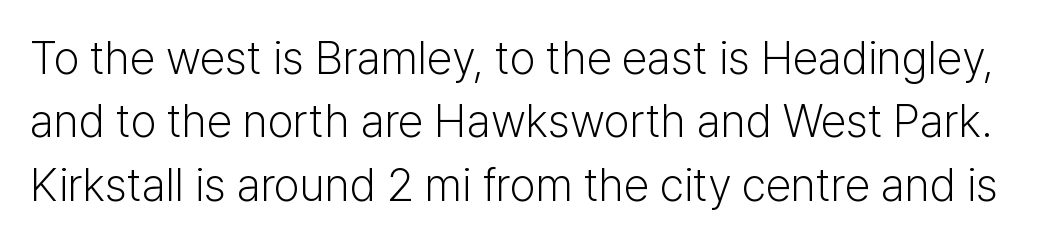
The image shows 46 px light sans-serif type, upright; set normal line spacing (1.38x), normal letter spacing, not underlined; low stroke contrast and a medium x-height.
